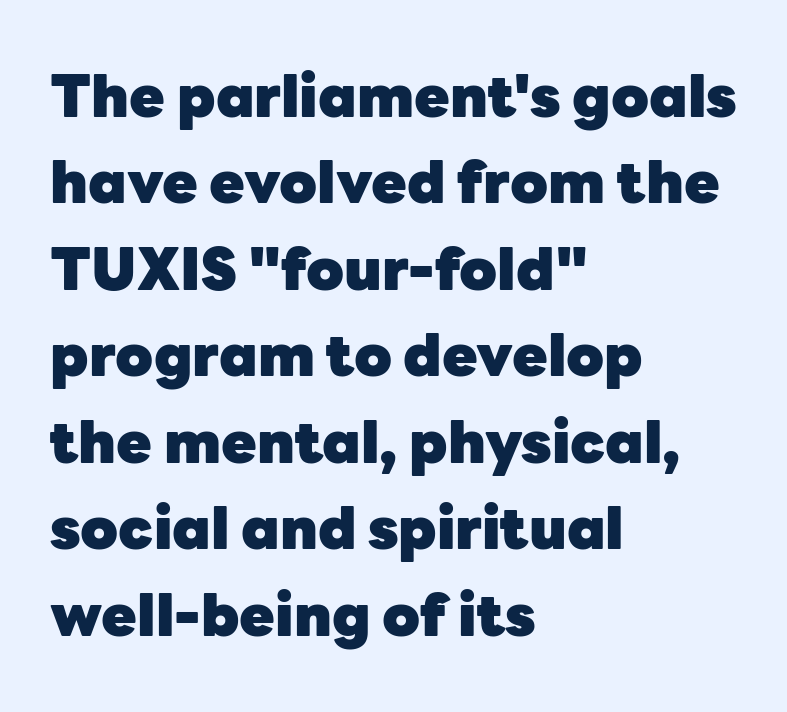
The space between consecutive lines is moderate. Looks like regular typesetting: each glyph gets only the width it needs. Is this a sans? Yes — the strokes have no serifs. Leftover space on each line is placed entirely after the last word.
